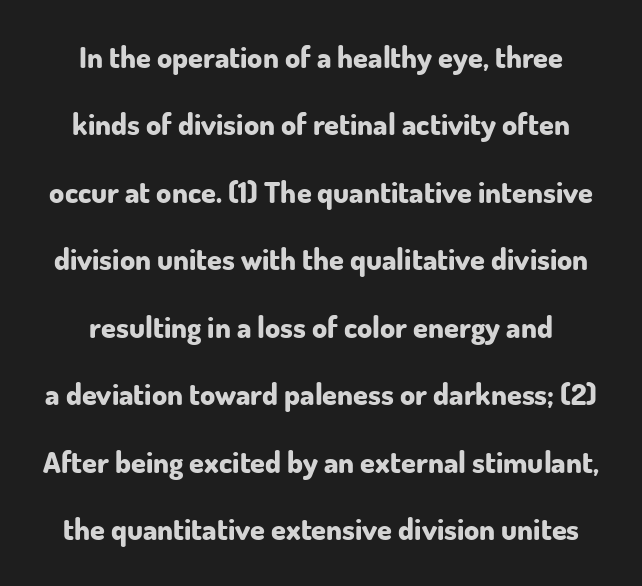
{"serif": "no", "italic": "no", "bold": "yes", "weight": "bold", "width": "normal", "stroke_contrast": "low", "x_height": "small", "monospaced": "no", "underline": "no", "line_spacing": "loose", "line_spacing_ratio": 2.25, "letter_spacing": "normal", "letter_spacing_em": 0.0, "glyph_px": 30}
